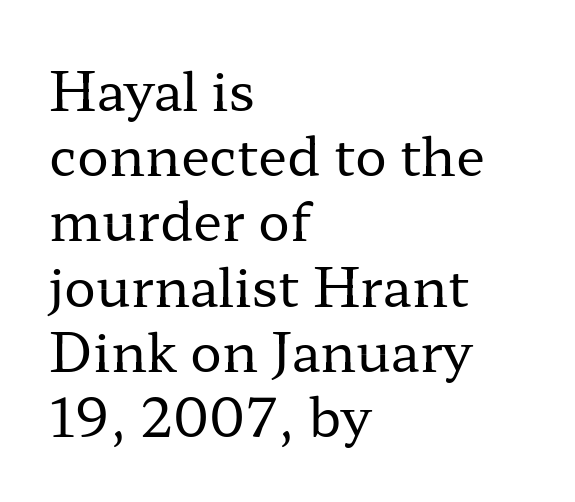
A typesetter would call this zero additional tracking. The weight tops out at a normal text grade. Visually the block forms a straight wall on the left and a jagged coastline on the right. Characters remain perfectly vertical along every line. The space directly below the letters is spotless. Character widths vary here, with narrow letters taking less room than wide ones.
